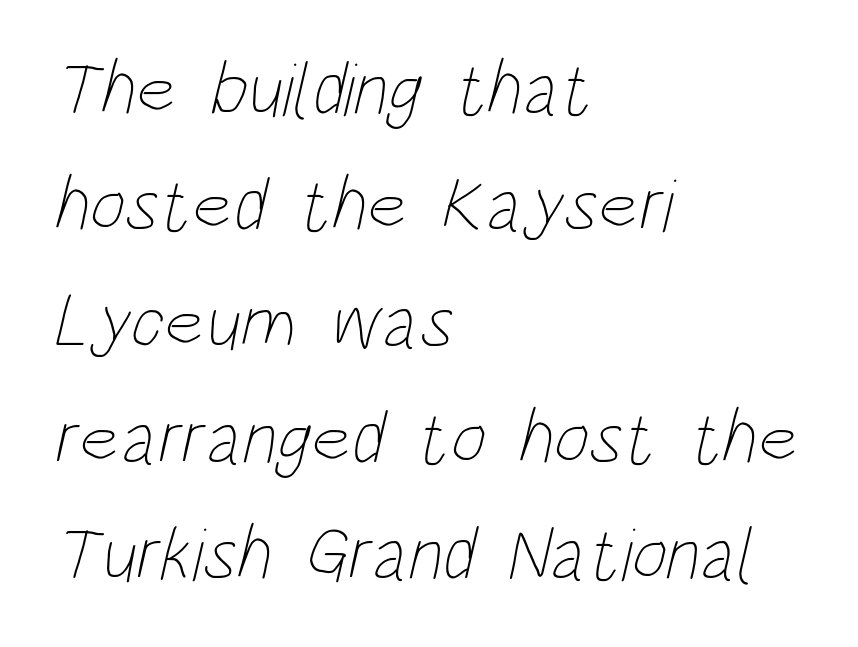
The space between consecutive lines is moderate. The letters sit at their default tracking, neither squeezed nor spread. The strokes carry an ordinary text weight at most. One-word summary of the alignment: left. Looks like regular typesetting: each glyph gets only the width it needs.
